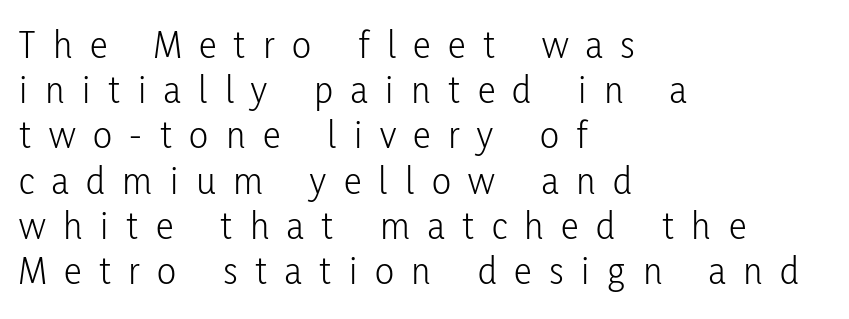
Vertical strokes here are truly vertical. On a weight scale, this lands at 450 or below. The typesetter chose a ragged-right arrangement here. Each row of text sits above clean, open space.
